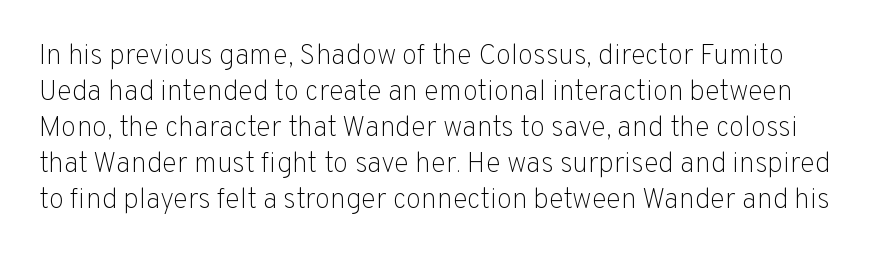
Q: Is the text bold? A: No.
Q: Is the text italic (slanted)? A: No, it is upright.
Q: Is the typeface a serif or a sans-serif typeface? A: Sans-serif.
Q: Is the text underlined? A: No.
Q: Is the spacing between letters normal or unusually wide? A: Normal.
Q: Is the spacing between lines tight, normal or loose? A: Normal.
Q: Width (condensed, normal, or wide)? A: Normal.
Q: Stroke contrast? A: Low.
Q: x-height? A: Medium.
Q: Monospaced? A: No.
